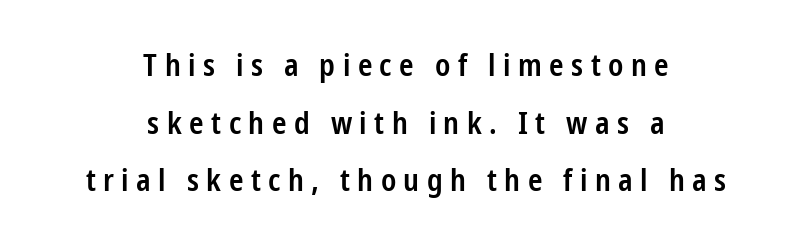
Typesetter's note: demi weight, one step under bold. This rendering widens character spacing well past its baseline value. This rendering employs a face without finishing strokes, i.e., a sans-serif. Plain, unruled lines of type. The paragraph shown floats in the horizontal middle.
